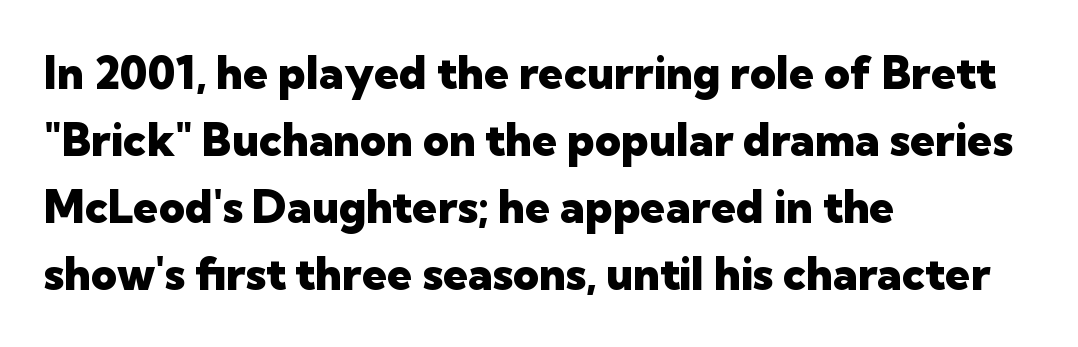
{"serif": "no", "italic": "no", "bold": "yes", "weight": "heavy", "width": "normal", "stroke_contrast": "low", "x_height": "medium", "monospaced": "no", "underline": "no", "align": "left", "line_spacing": "normal", "line_spacing_ratio": 1.49, "letter_spacing": "normal", "letter_spacing_em": 0.0, "glyph_px": 45}
